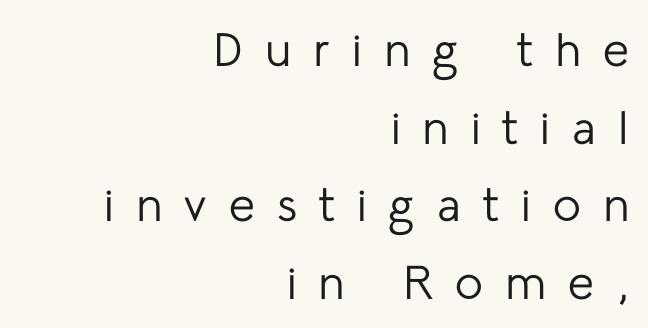
{"serif": "no", "italic": "no", "bold": "no", "weight": "regular", "width": "normal", "stroke_contrast": "low", "x_height": "medium", "monospaced": "no", "underline": "no", "align": "right", "line_spacing": "normal", "line_spacing_ratio": 1.65, "letter_spacing": "wide", "letter_spacing_em": 0.47, "glyph_px": 47}
